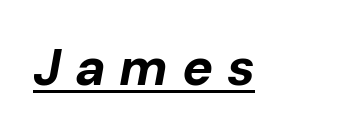
The image shows 52 px bold type, italic (leaning right); set unusually wide letter spacing (+0.26 em), underlined; low stroke contrast and a medium x-height.
